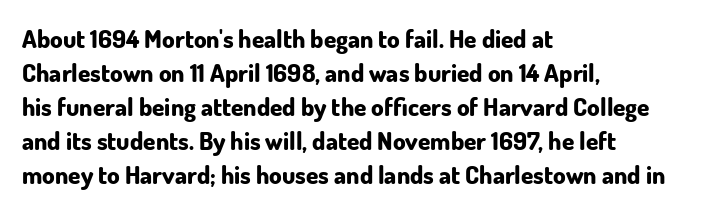
{"italic": "no", "bold": "yes", "underline": "no", "align": "left", "line_spacing": "normal", "line_spacing_ratio": 1.36, "letter_spacing": "normal", "letter_spacing_em": 0.0, "glyph_px": 25}
